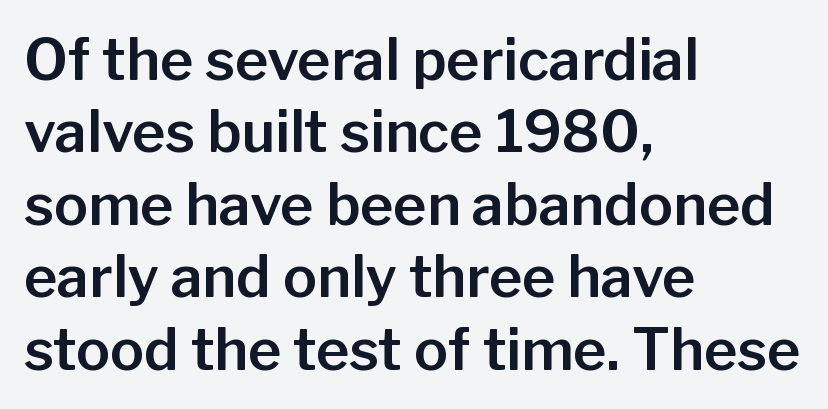
Do the characters align in a grid? No, the font is proportional. Observe the ordinary spacing: letters are neighbours, not strangers. The letters carry no serifs — their stems end cleanly without finishing strokes. Underlining? Definitely not there.
